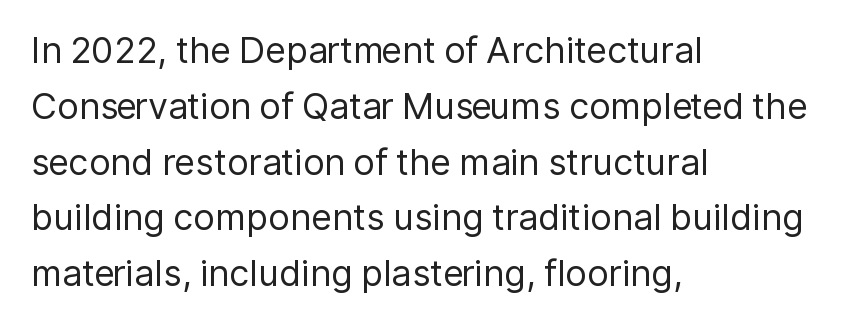
The image shows 36 px regular-weight sans-serif type, upright; set left-aligned, normal line spacing (1.55x), normal letter spacing, not underlined; low stroke contrast and a medium x-height.
